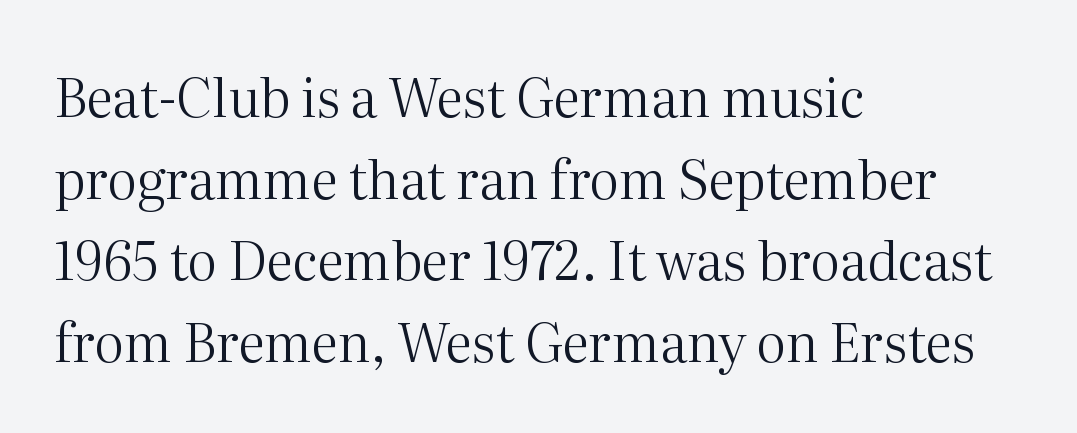
This sample has the flowing, uneven cadence of proportional lettering. These glyphs show unthickened strokes, regular width or finer. The typography opts for an upright posture over an oblique one. In terms of letterform style, serifs are clearly present. No extra tracking has been applied to these lines. Left-aligned paragraph, ragged on the right.
